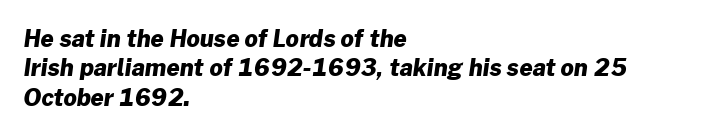
The image shows 23 px bold type; set left-aligned, normal line spacing (1.28x), normal letter spacing, not underlined.
